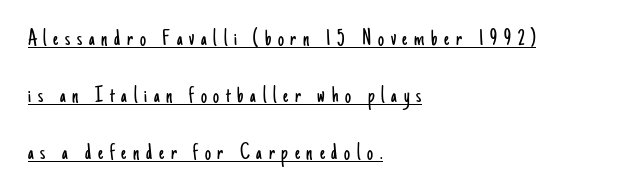
Stems here are at most as thick as an everyday book face. Every word sits above its own underline. The horizontal fit of the characters is loose and conspicuously gappy. Vertically, the passage feels expansive, rows floating well apart. Style check: upright. This rendering uses left alignment, leaving the right contour irregular.
